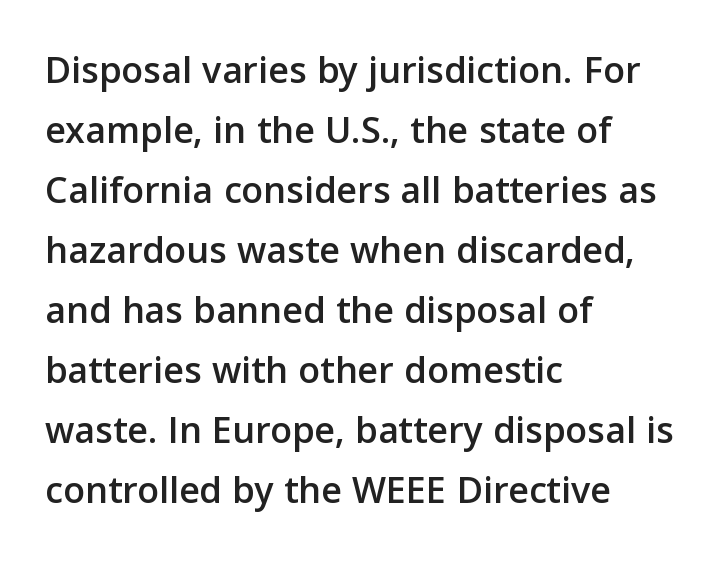
Interline gaps are of average width in this sample. Italic? Not at all — the glyphs are vertical. Each row of text sits above clean, open space. Tracking here is standard; glyphs follow each other at the usual distance. This sample uses a sans-serif face. Looks like regular typesetting: each glyph gets only the width it needs.
